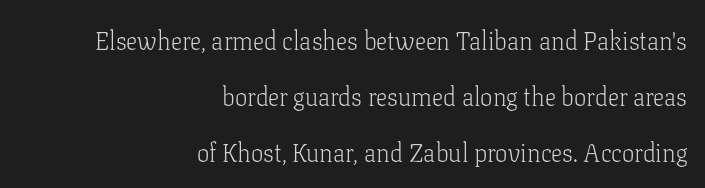
Typeset ragged left — the right edge is the straight one. The horizontal fit of the characters is conventional and even. Loosely led — the rows are spread out. A light-to-regular cut is what we see here. Unmarked baselines from the first word to the last.
